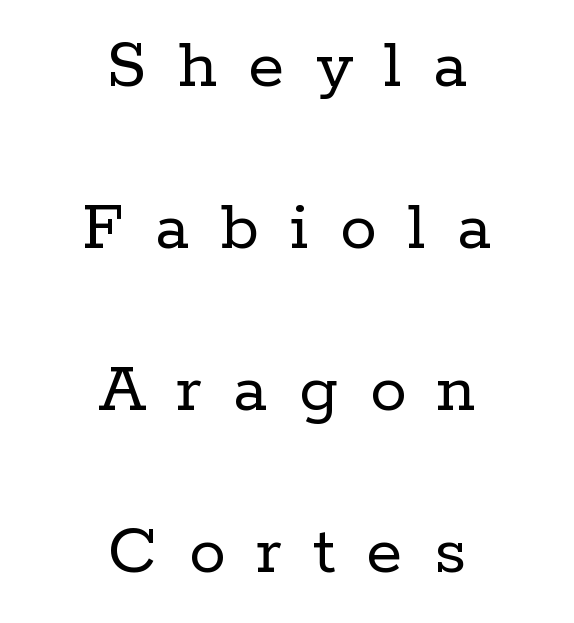
{"serif": "yes", "italic": "no", "bold": "no", "weight": "regular", "width": "normal", "stroke_contrast": "low", "x_height": "medium", "monospaced": "no", "underline": "no", "align": "center", "line_spacing": "loose", "line_spacing_ratio": 2.22, "letter_spacing": "wide", "letter_spacing_em": 0.43, "glyph_px": 73}
